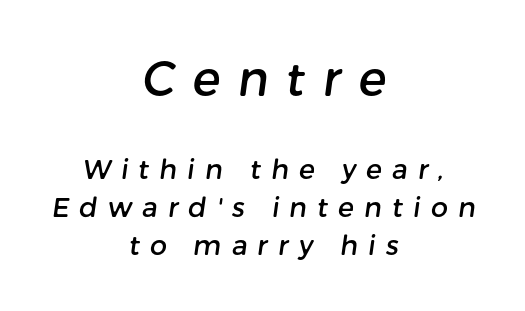
What stands out about the letter spacing? Its width — letters are far apart. This sample has the flowing, uneven cadence of proportional lettering. The rag falls on both sides of this text block equally. Each row of text sits above clean, open space.
